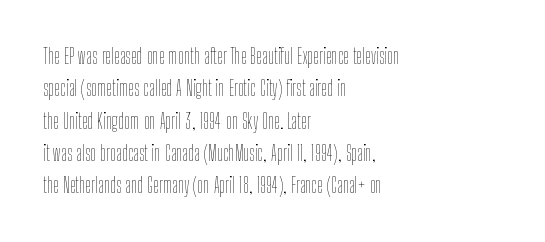
Words float on clear page, feet unadorned. Letters have the restrained weight of plain body copy at most. Horizontal alignment here is leftward, the default for most running prose. Whoever set this chose a conventional vertical rhythm. This sample uses an upright cut, with every glyph sitting square on the baseline.
